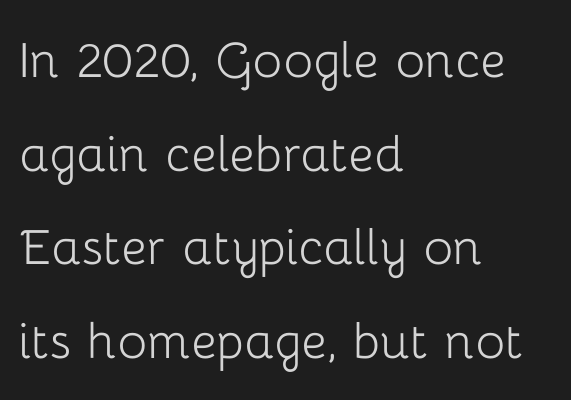
Line beginnings align vertically; line endings do not. Think of a printed novel: that variable character pitch is what you see here. Underline: absent. A typesetter would mark this as roman, not italic. This sample uses a sans-serif face.
